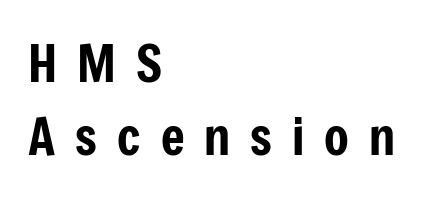
The image shows 51 px condensed sans-serif type, upright; set left-aligned, normal line spacing (1.44x), unusually wide letter spacing (+0.39 em), not underlined; low stroke contrast and a medium x-height.
